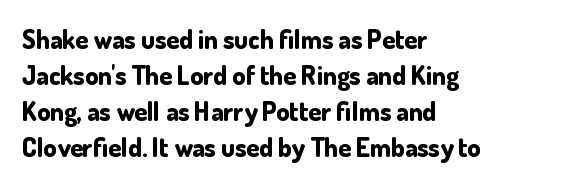
The image shows 26 px bold type, upright; set left-aligned, normal line spacing (1.38x), normal letter spacing, not underlined.
